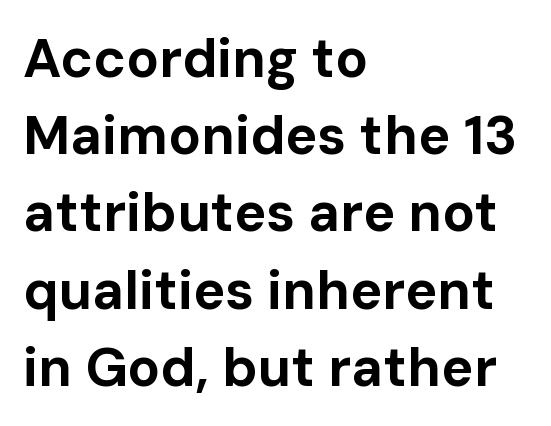
Q: Is the text bold? A: Yes.
Q: Is the text italic (slanted)? A: No, it is upright.
Q: Is the typeface a serif or a sans-serif typeface? A: Sans-serif.
Q: Is the text underlined? A: No.
Q: How is the paragraph aligned? A: Left-aligned.
Q: Is the spacing between letters normal or unusually wide? A: Normal.
Q: Is the spacing between lines tight, normal or loose? A: Normal.
Q: Width (condensed, normal, or wide)? A: Normal.
Q: Stroke contrast? A: Low.
Q: x-height? A: Medium.
Q: Monospaced? A: No.
